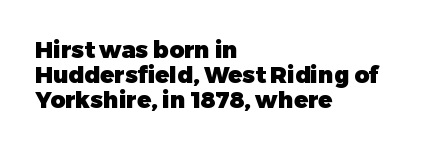
{"italic": "no", "bold": "yes", "underline": "no", "align": "left", "line_spacing": "tight", "line_spacing_ratio": 1.08, "letter_spacing": "normal", "letter_spacing_em": 0.0, "glyph_px": 23}
